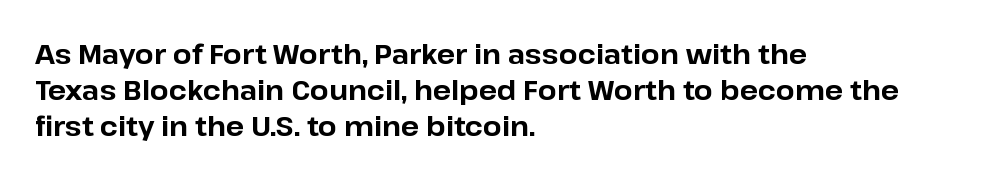
Is there much room between lines? A standard amount, neither cramped nor airy. This rendering features lettering with no underline. The typography opts for an upright posture over an oblique one. Standard letterfit; no display-style spreading of the glyphs. Line starts are locked; line ends wander. Heavy-handed strokes throughout: this text is bold.
